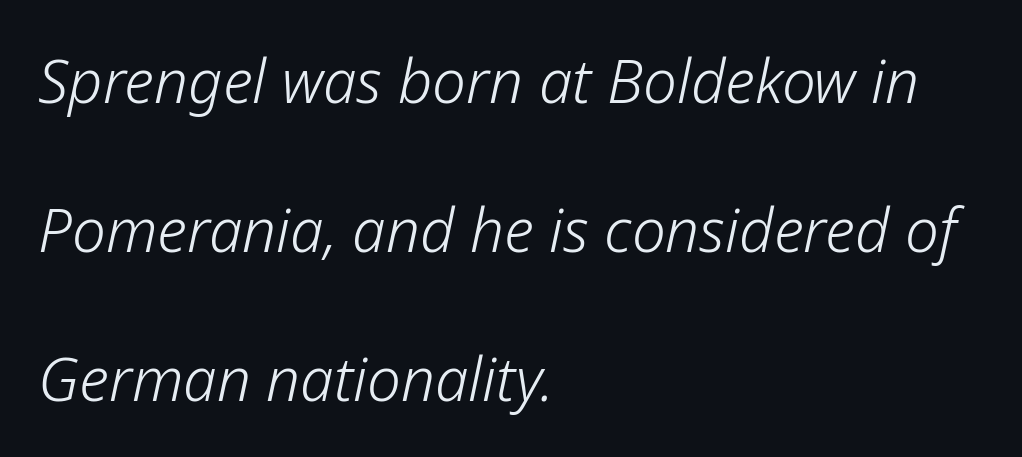
The image shows 60 px light type, italic (leaning right); set left-aligned, loose line spacing (2.48x), normal letter spacing, not underlined; low stroke contrast and a medium x-height.
